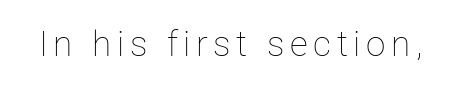
The image shows 35 px thin type, upright; set not underlined; low stroke contrast and a medium x-height.
